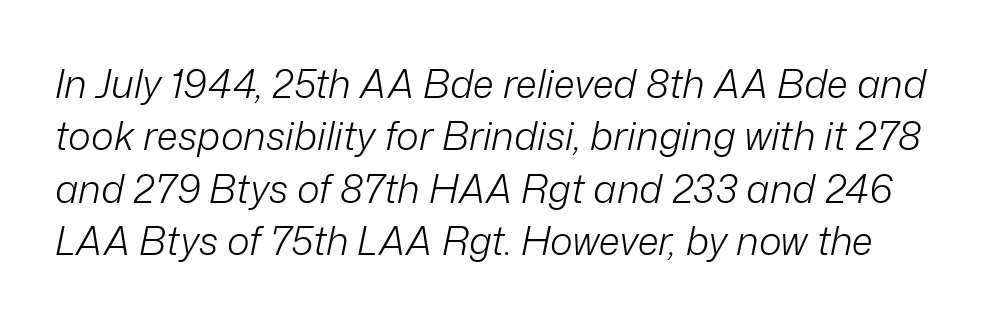
Q: Is the text bold? A: No.
Q: Is the text italic (slanted)? A: Yes, it leans right by about 12 degrees.
Q: Is the text underlined? A: No.
Q: Is the spacing between letters normal or unusually wide? A: Normal.
Q: Is the spacing between lines tight, normal or loose? A: Normal.
Q: Width (condensed, normal, or wide)? A: Normal.
Q: Stroke contrast? A: Low.
Q: x-height? A: Medium.
Q: Monospaced? A: No.
